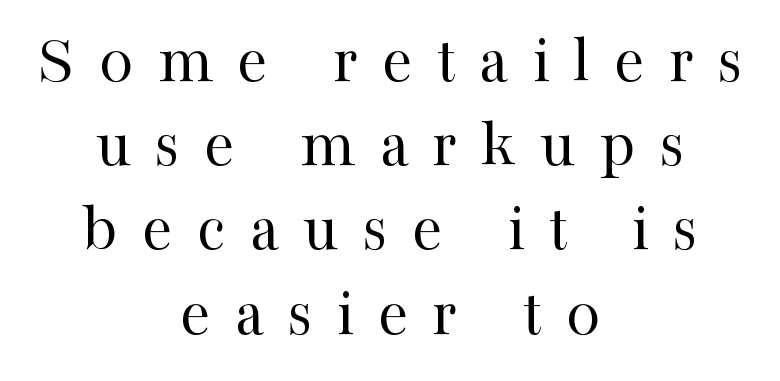
Q: Is the text bold? A: No.
Q: Is the text italic (slanted)? A: No, it is upright.
Q: Is the typeface a serif or a sans-serif typeface? A: Serif.
Q: Is the text underlined? A: No.
Q: How is the paragraph aligned? A: Centered.
Q: Is the spacing between letters normal or unusually wide? A: Unusually wide.
Q: Width (condensed, normal, or wide)? A: Normal.
Q: Stroke contrast? A: High.
Q: x-height? A: Medium.
Q: Monospaced? A: No.
